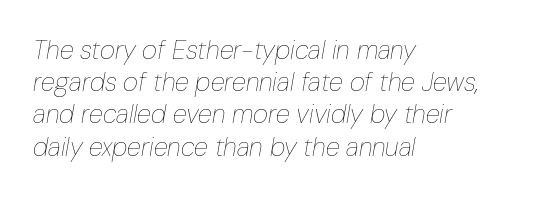
{"italic": "yes", "lean": "right", "slant_degrees": 10, "bold": "no", "underline": "no", "align": "left", "line_spacing_ratio": 1.24, "letter_spacing": "normal", "letter_spacing_em": 0.0, "glyph_px": 26}
